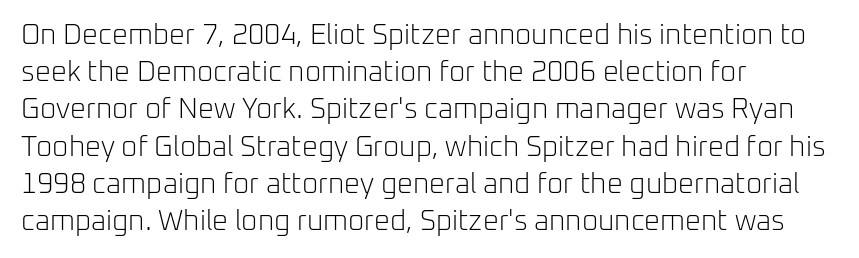
The image shows 28 px light sans-serif type, upright; set left-aligned, normal line spacing (1.33x), normal letter spacing, not underlined; low stroke contrast and a medium x-height.
